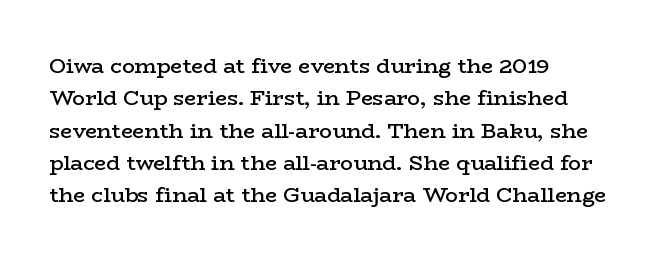
Q: Is the text bold? A: Semi-bold.
Q: Is the text italic (slanted)? A: No, it is upright.
Q: Is the text underlined? A: No.
Q: How is the paragraph aligned? A: Left-aligned.
Q: Is the spacing between letters normal or unusually wide? A: Normal.
Q: Is the spacing between lines tight, normal or loose? A: Normal.
